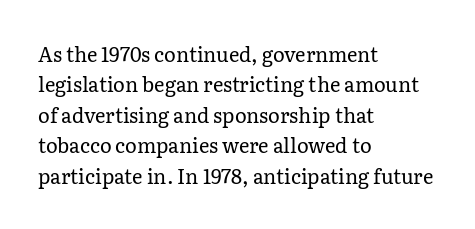
The typesetting does not lean heavy: it is not bold. Words appear dense and cohesive because spacing is normal. Every character sits straight up, as roman type does. What's the leading like? Ordinary, nothing unusual. Glance below the letters and you will spot only blank space.
